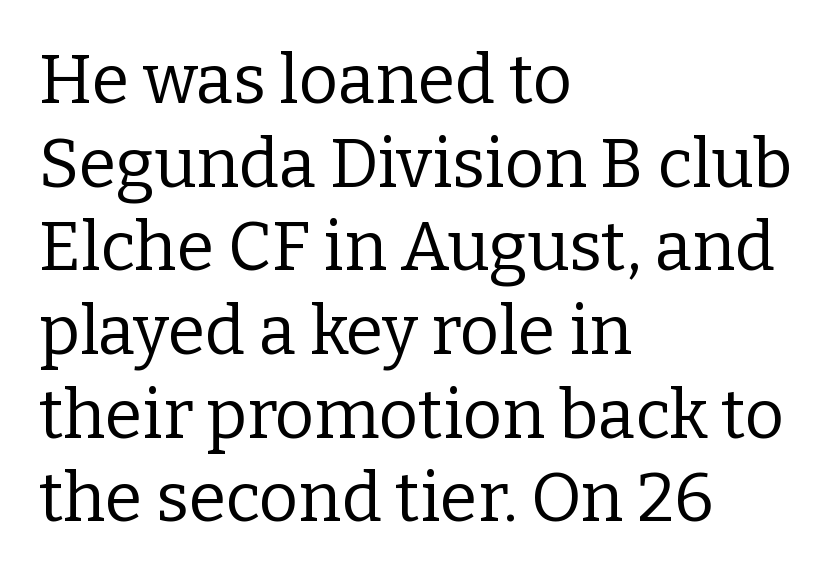
The image shows 68 px regular-weight serif type, upright; set left-aligned, line spacing 1.23x, normal letter spacing, not underlined; low stroke contrast and a medium x-height.
